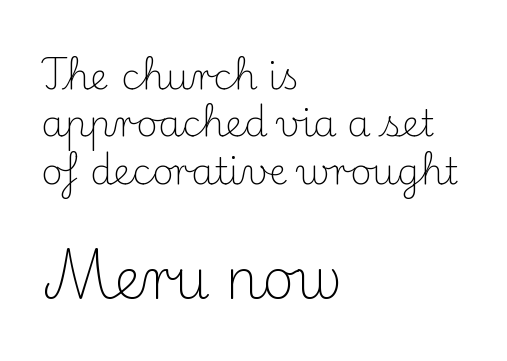
The passage shown is not underscored anywhere. Larger block? The one below; the one above is distinctly smaller. Looks like regular typesetting: each glyph gets only the width it needs. The letterforms sit shoulder to shoulder at normal distance.
